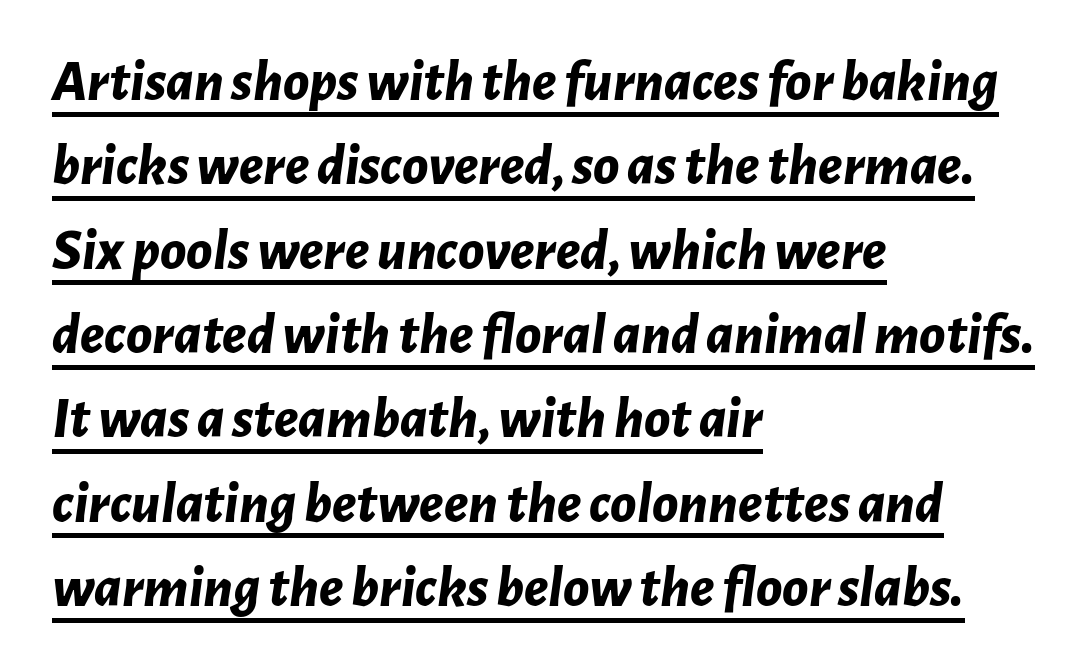
Q: Is the text bold? A: Yes.
Q: Is the text italic (slanted)? A: Yes, it leans right by about 7 degrees.
Q: Is the text underlined? A: Yes.
Q: How is the paragraph aligned? A: Left-aligned.
Q: Is the spacing between letters normal or unusually wide? A: Normal.
Q: Is the spacing between lines tight, normal or loose? A: Normal.
Q: Width (condensed, normal, or wide)? A: Normal.
Q: Stroke contrast? A: Low.
Q: x-height? A: Medium.
Q: Monospaced? A: No.
